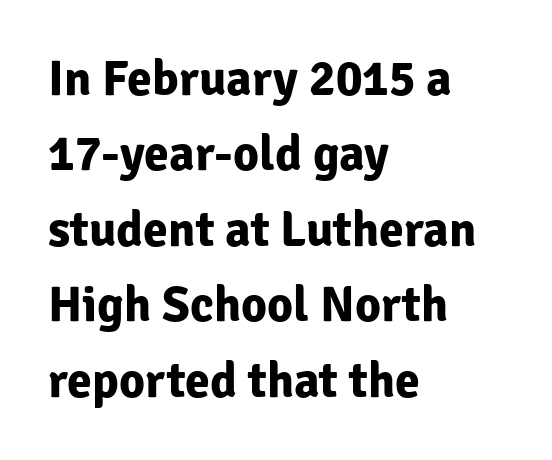
The image shows 50 px bold sans-serif type, upright; set left-aligned, normal line spacing (1.51x), normal letter spacing, not underlined; low stroke contrast and a medium x-height.
